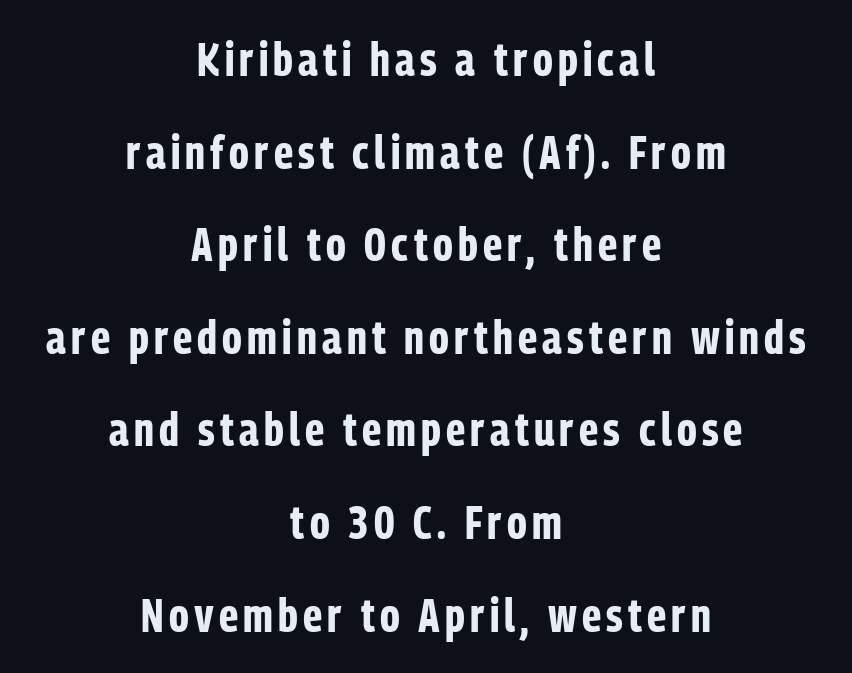
The image shows 47 px bold, condensed sans-serif type, upright; set centered, loose line spacing (1.97x), not underlined; low stroke contrast and a medium x-height.
